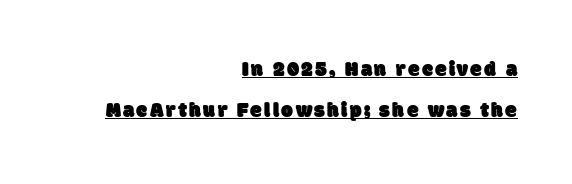
The image shows 21 px text type; set right-aligned, loose line spacing (1.96x), underlined.
